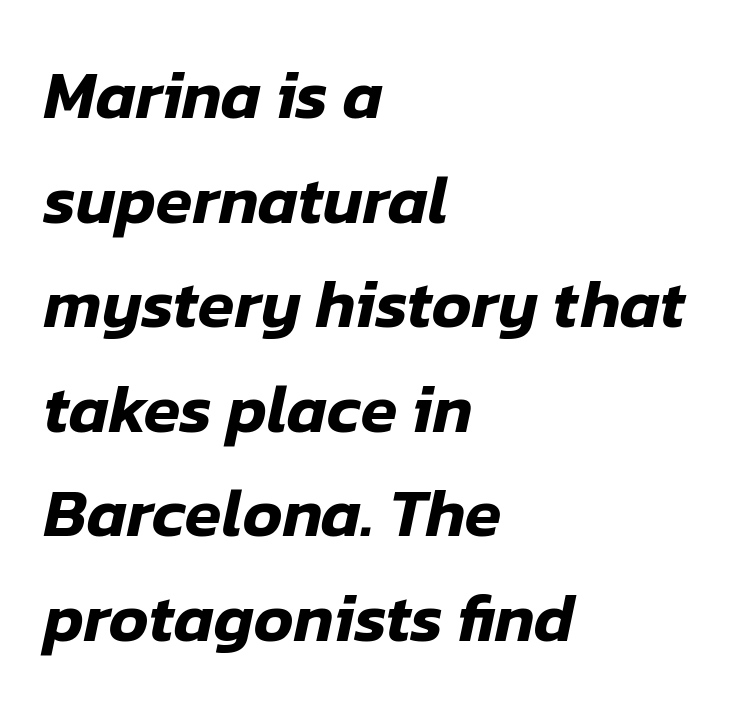
The letters advance in unequal steps, a hallmark of proportional type. A typesetter would mark this as italic. You could call the tracking neutral — neither tight nor loose. The passage is arranged the way most books set body copy — flush left. Leading matches the norm, producing a regular column.
